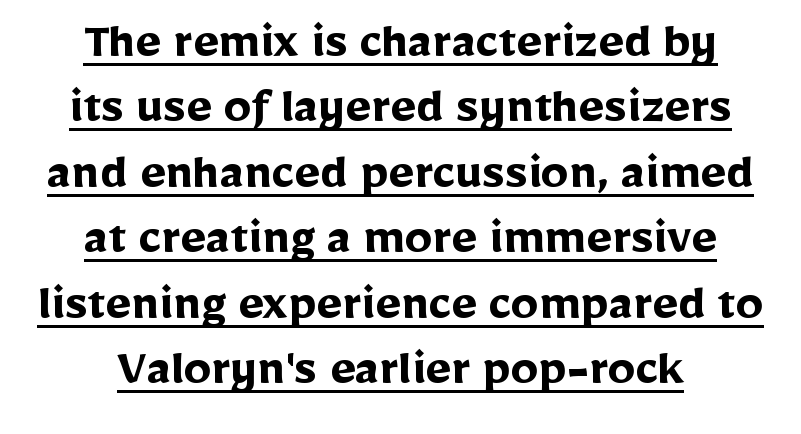
The image shows 55 px semibold sans-serif type, upright; set centered, line spacing 1.19x, normal letter spacing, underlined; low stroke contrast and a medium x-height.
